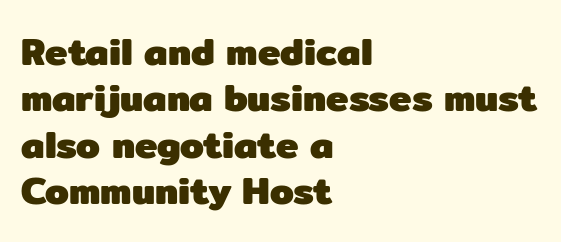
The passage is arranged the way most books set body copy — flush left. Looks like regular typesetting: each glyph gets only the width it needs. You could call the tracking neutral — neither tight nor loose. The words here are not underlined.
